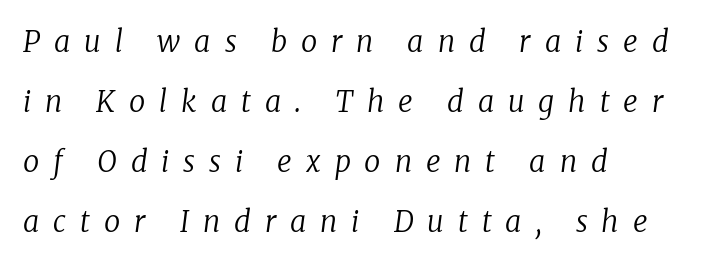
The image shows 29 px regular-weight serif type, italic (leaning right); set left-aligned, loose line spacing (2.07x), unusually wide letter spacing (+0.48 em), not underlined; low stroke contrast and a medium x-height.
